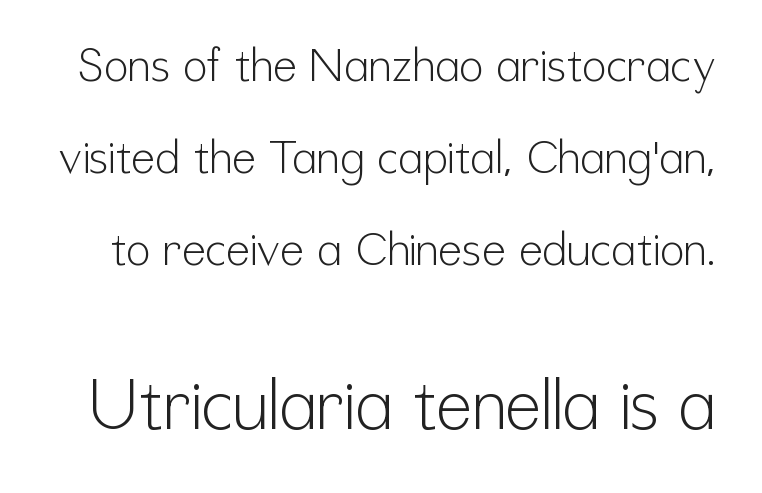
Q: Is the text bold? A: No.
Q: Is the text italic (slanted)? A: No, it is upright.
Q: Is the typeface a serif or a sans-serif typeface? A: Sans-serif.
Q: Is the text underlined? A: No.
Q: Is the spacing between letters normal or unusually wide? A: Normal.
Q: Is the spacing between lines tight, normal or loose? A: Loose.
Q: Which block of text is set in a larger size, the first (top) or the second (bottom)? A: The second (bottom) one.
Q: Width (condensed, normal, or wide)? A: Condensed.
Q: Stroke contrast? A: Low.
Q: x-height? A: Medium.
Q: Monospaced? A: No.
